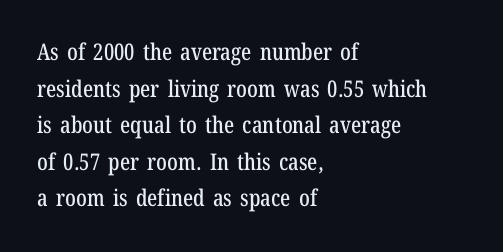
{"italic": "no", "underline": "no", "align": "left", "line_spacing": "normal", "line_spacing_ratio": 1.59, "letter_spacing": "normal", "letter_spacing_em": 0.0, "glyph_px": 23}
